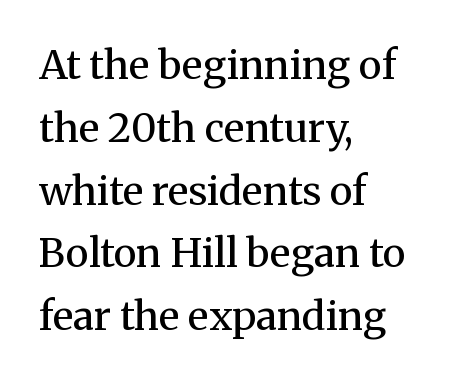
The image shows 40 px regular-weight serif type, upright; set left-aligned, normal line spacing (1.57x), normal letter spacing, not underlined; medium stroke contrast and a medium x-height.
